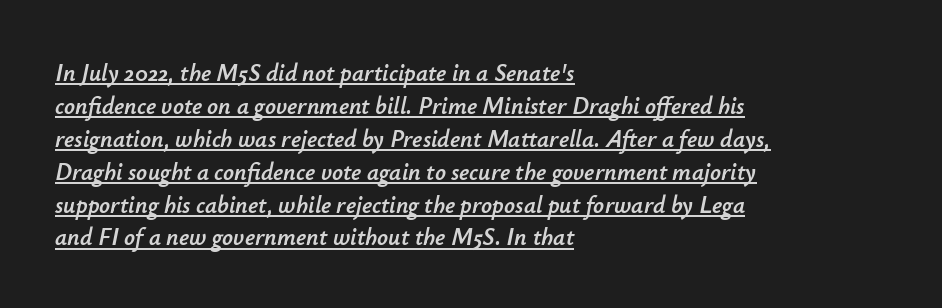
Q: Is the text italic (slanted)? A: Yes, it leans right by about 12 degrees.
Q: Is the text underlined? A: Yes.
Q: How is the paragraph aligned? A: Left-aligned.
Q: Is the spacing between letters normal or unusually wide? A: Normal.
Q: Is the spacing between lines tight, normal or loose? A: Normal.
